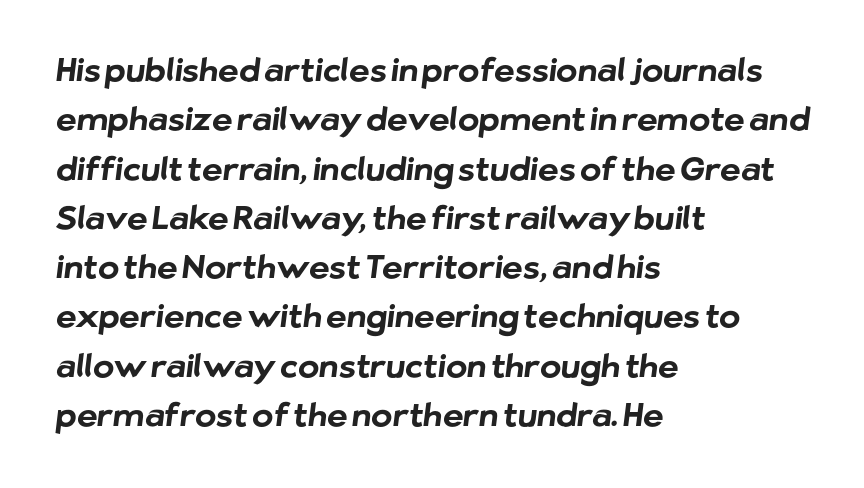
Q: Is the text bold? A: Yes.
Q: Is the typeface a serif or a sans-serif typeface? A: Sans-serif.
Q: Is the text underlined? A: No.
Q: How is the paragraph aligned? A: Left-aligned.
Q: Is the spacing between letters normal or unusually wide? A: Normal.
Q: Is the spacing between lines tight, normal or loose? A: Normal.
Q: Width (condensed, normal, or wide)? A: Normal.
Q: Stroke contrast? A: Low.
Q: x-height? A: Medium.
Q: Monospaced? A: No.
